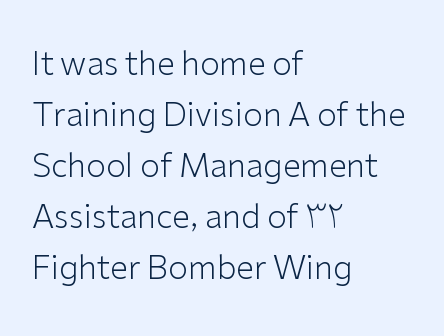
Q: Is the text bold? A: No.
Q: Is the text italic (slanted)? A: No, it is upright.
Q: Is the typeface a serif or a sans-serif typeface? A: Sans-serif.
Q: Is the text underlined? A: No.
Q: How is the paragraph aligned? A: Left-aligned.
Q: Is the spacing between letters normal or unusually wide? A: Normal.
Q: Is the spacing between lines tight, normal or loose? A: Normal.
Q: Width (condensed, normal, or wide)? A: Normal.
Q: Stroke contrast? A: Low.
Q: x-height? A: Medium.
Q: Monospaced? A: No.
